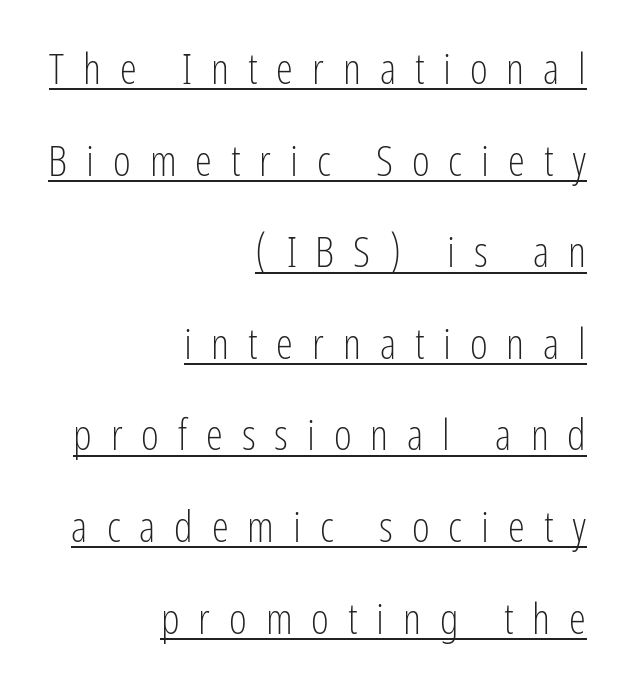
The glyphs in this specimen are sans serif. Substantial extra tracking has been applied to these lines. Summary of weight: not heavy and not bold. Notice the wide empty band between every row — that's loose leading. Does the lettering tilt? It doesn't — this is upright.
